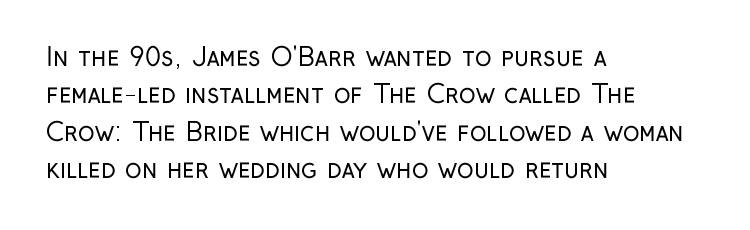
Q: Is the text bold? A: No.
Q: Is the text italic (slanted)? A: No, it is upright.
Q: Is the text underlined? A: No.
Q: How is the paragraph aligned? A: Left-aligned.
Q: Is the spacing between letters normal or unusually wide? A: Normal.
Q: Is the spacing between lines tight, normal or loose? A: Normal.
